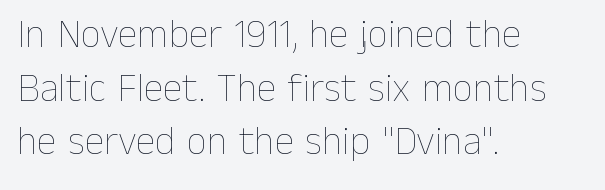
Notice how descenders clear the ascenders below comfortably — that's standard leading. Letter spacing: default. Quick note: not italic, upright. Horizontally, the lines are justified to the leading edge only. Underline: absent.
